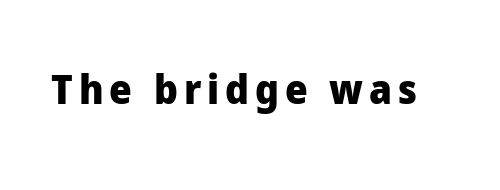
The image shows 40 px heavy sans-serif type, upright; set not underlined; low stroke contrast and a medium x-height.
